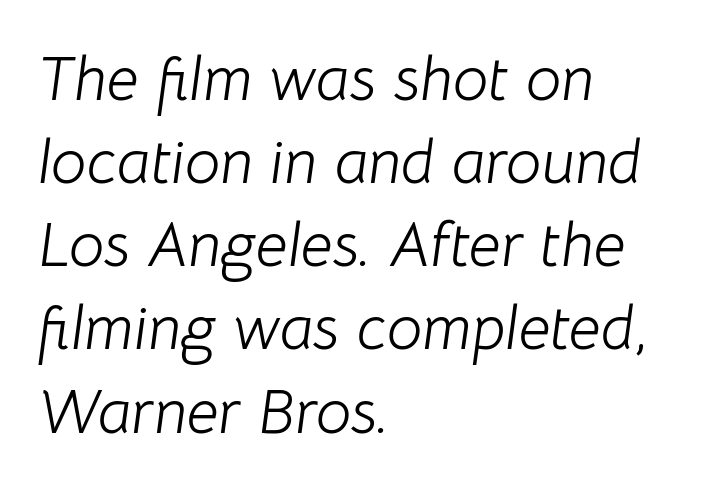
Underline: absent. Normally led — the rows are evenly, conventionally spaced. The strokes carry an ordinary text weight at most. Leftover space on each line is placed entirely after the last word.
